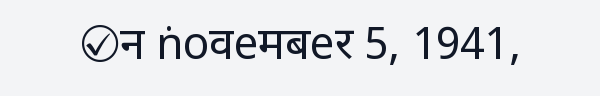
The image shows 44 px regular-weight sans-serif type, upright; set normal letter spacing, not underlined; low stroke contrast and a medium x-height.
